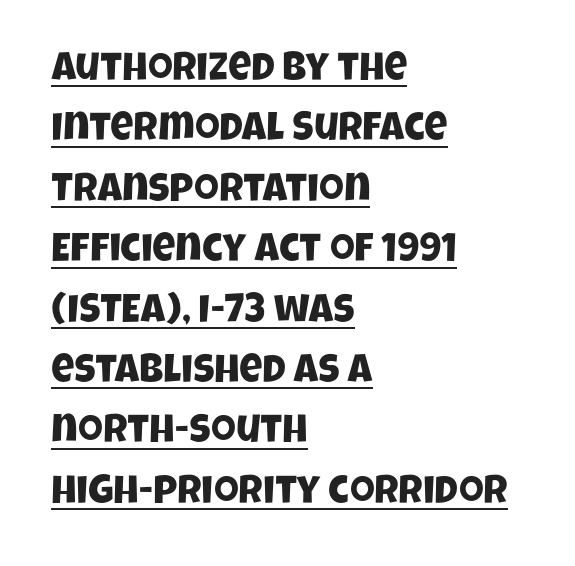
Note the varied advance widths — an 'i' is clearly narrower than an 'm'. The glyphs are accompanied by a horizontal stroke just below them. The horizontal fit of the characters is conventional and even. This sample keeps an unexceptional amount of space between lines. The rendering shows plain stroke endings on the letterforms — a sans-serif design.
